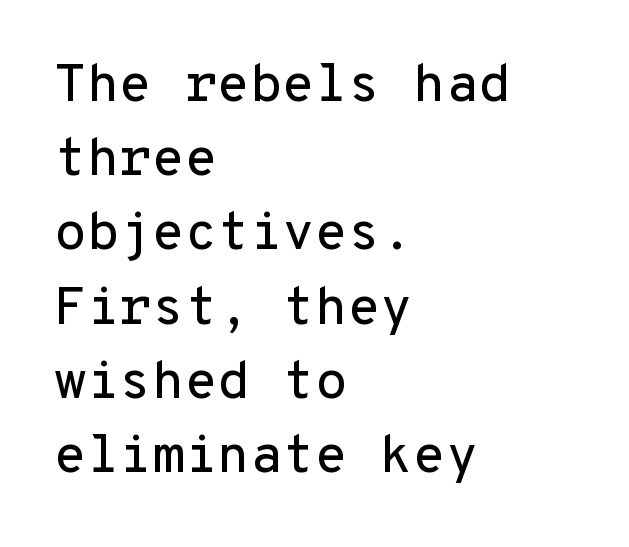
Q: Is the text italic (slanted)? A: No, it is upright.
Q: Is the typeface a serif or a sans-serif typeface? A: Sans-serif.
Q: Is the text underlined? A: No.
Q: How is the paragraph aligned? A: Left-aligned.
Q: Is the spacing between letters normal or unusually wide? A: Normal.
Q: Is the spacing between lines tight, normal or loose? A: Normal.
Q: Width (condensed, normal, or wide)? A: Normal.
Q: Stroke contrast? A: Low.
Q: x-height? A: Medium.
Q: Monospaced? A: Yes.
